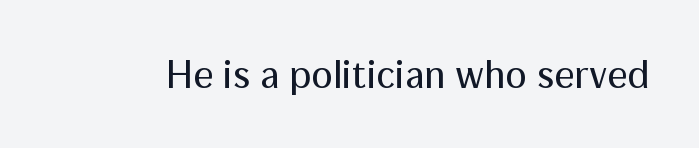
Type style note: lacks serifs. Do the characters align in a grid? No, the font is proportional. Heft: none added — not bold. Posture: vertical. Has an underline been added? It has not.
